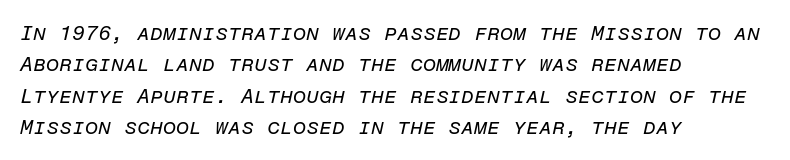
The text carries the slant typical of an italic or oblique font. The rendering uses a moderate line-height, typical for paragraphs. Compared with a typical body face, this is equally light or lighter still. The passage shown is not underscored anywhere. This rendering leaves character spacing at its baseline value. The rag falls on the right side of this text block.
